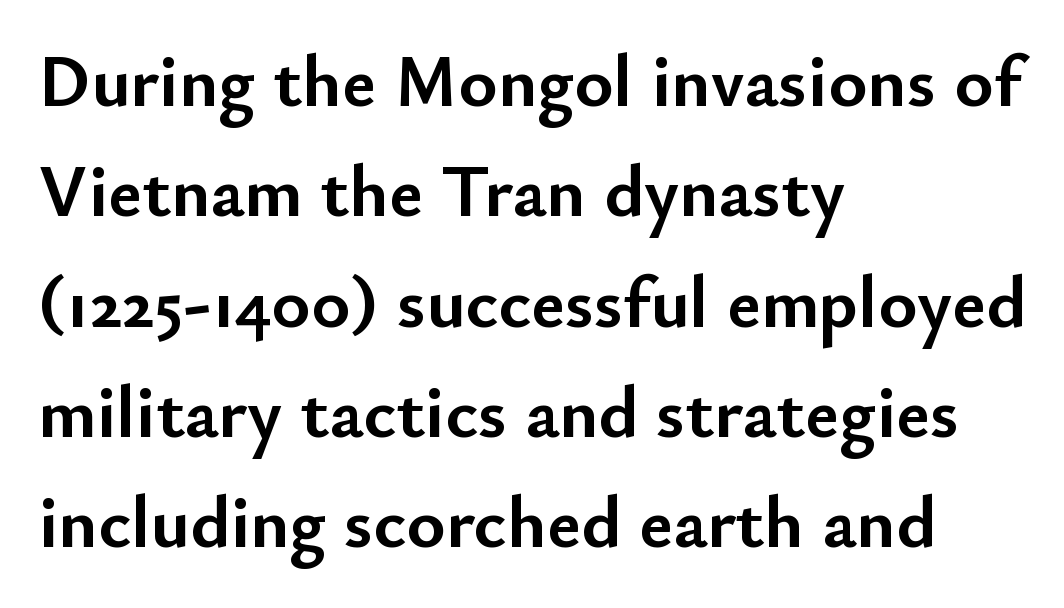
The image shows 74 px semibold sans-serif type, upright; set left-aligned, normal line spacing (1.49x), normal letter spacing, not underlined; low stroke contrast and a small x-height.
